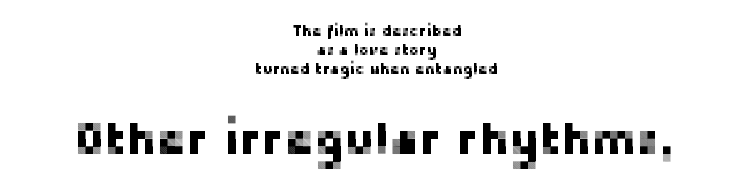
No feet cap the strokes, marking this as sans-serif type. Does the copy run flush right? No — it is centered line by line. Looks like regular typesetting: each glyph gets only the width it needs. In terms of posture, this sample is upright.
